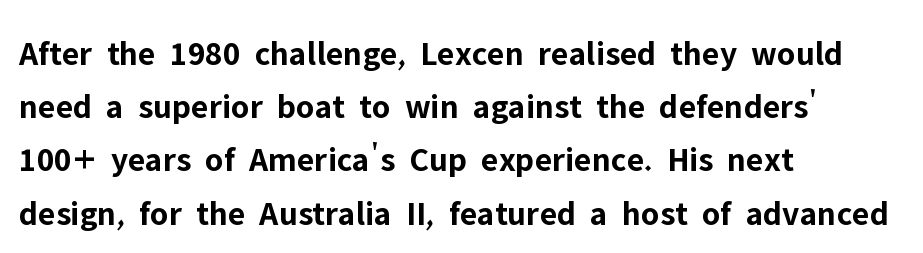
No word sits above an underline. Tall strokes in this sample are plumb rather than angled. Does the copy run flush right? No — it runs flush left. Line spacing here is normal. Students, this is bold: see how much ink each stroke carries.
